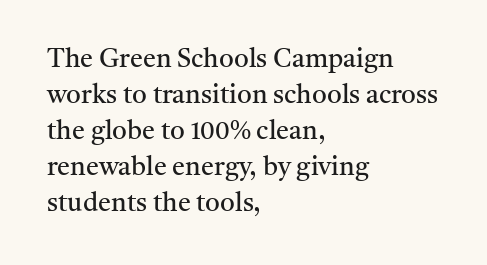
Q: Is the text bold? A: No.
Q: Is the text italic (slanted)? A: No, it is upright.
Q: Is the text underlined? A: No.
Q: How is the paragraph aligned? A: Left-aligned.
Q: Is the spacing between letters normal or unusually wide? A: Normal.
Q: Is the spacing between lines tight, normal or loose? A: Normal.
